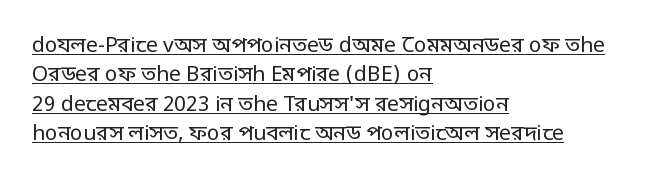
The image shows 21 px text type, upright; set left-aligned, normal line spacing (1.4x), normal letter spacing, underlined.
